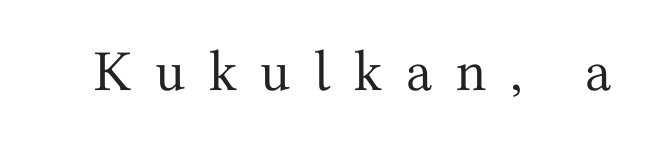
Yep, those are serifs on the letters. Stem width sits at or under what a default text font uses. These lines are rendered in a variable-pitch font. You can tell it's not italic because the verticals are truly vertical. Lines of text with bare space underneath.
